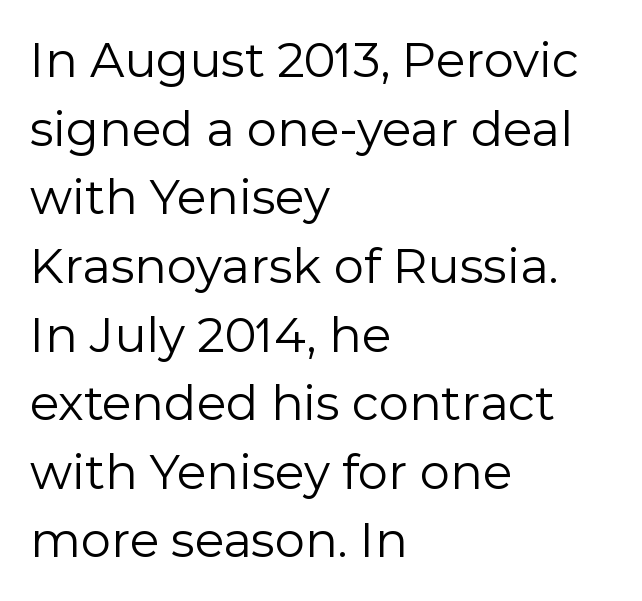
{"serif": "no", "italic": "no", "bold": "no", "weight": "regular", "width": "normal", "x_height": "medium", "monospaced": "no", "underline": "no", "align": "left", "line_spacing": "normal", "line_spacing_ratio": 1.43, "letter_spacing": "normal", "letter_spacing_em": 0.0, "glyph_px": 48}
